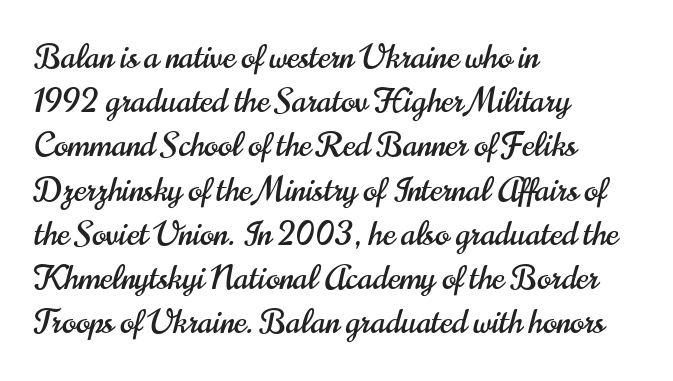
{"serif": "no", "width": "condensed", "stroke_contrast": "high", "x_height": "small", "monospaced": "no", "underline": "no", "align": "left", "line_spacing": "normal", "line_spacing_ratio": 1.34, "letter_spacing": "normal", "letter_spacing_em": 0.0, "glyph_px": 33}
